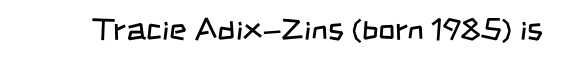
The letterforms sit shoulder to shoulder at normal distance. Varying glyph widths throughout — classic text-font behaviour. No chunkiness to these letters — they're not bold. Has an underline been added? It has not. The rendering shows plain stroke endings on the letterforms — a sans-serif design.
